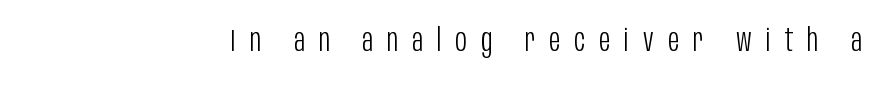
Q: Is the text bold? A: No.
Q: Is the text italic (slanted)? A: No, it is upright.
Q: Is the typeface a serif or a sans-serif typeface? A: Sans-serif.
Q: Is the text underlined? A: No.
Q: Is the spacing between letters normal or unusually wide? A: Unusually wide.
Q: Width (condensed, normal, or wide)? A: Condensed.
Q: Stroke contrast? A: Low.
Q: x-height? A: Large.
Q: Monospaced? A: No.
